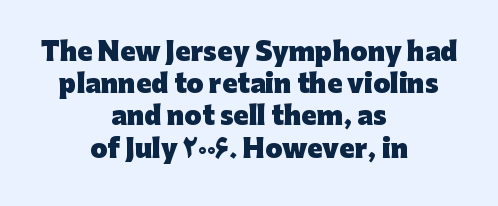
{"italic": "no", "bold": "yes", "underline": "no", "align": "center", "line_spacing": "normal", "line_spacing_ratio": 1.29, "letter_spacing": "normal", "letter_spacing_em": 0.0, "glyph_px": 25}
